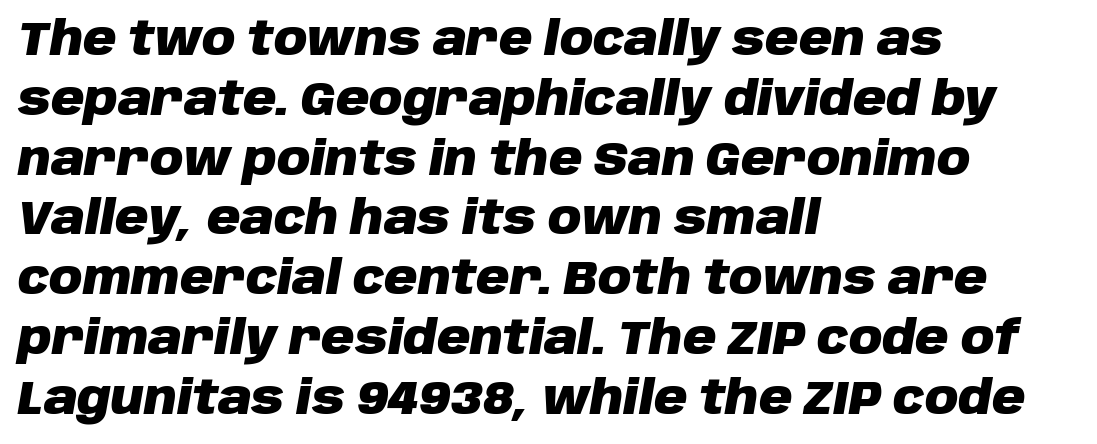
{"italic": "yes", "lean": "right", "slant_degrees": 10, "bold": "yes", "weight": "heavy", "width": "normal", "stroke_contrast": "low", "x_height": "large", "monospaced": "no", "underline": "no", "align": "left", "line_spacing": "normal", "line_spacing_ratio": 1.3, "letter_spacing": "normal", "letter_spacing_em": 0.0, "glyph_px": 46}
